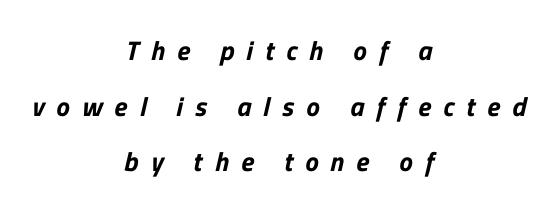
Q: Is the text underlined? A: No.
Q: How is the paragraph aligned? A: Centered.
Q: Is the spacing between letters normal or unusually wide? A: Unusually wide.
Q: Is the spacing between lines tight, normal or loose? A: Loose.
